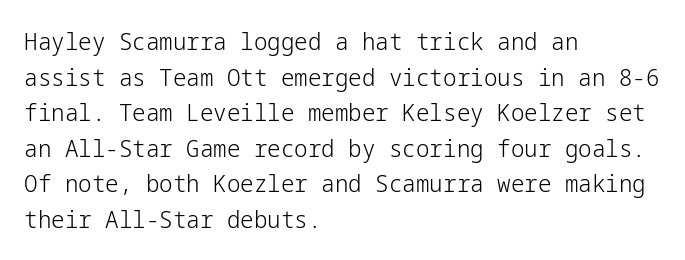
Q: Is the text bold? A: No.
Q: Is the text italic (slanted)? A: No, it is upright.
Q: Is the text underlined? A: No.
Q: How is the paragraph aligned? A: Left-aligned.
Q: Is the spacing between letters normal or unusually wide? A: Normal.
Q: Is the spacing between lines tight, normal or loose? A: Normal.
